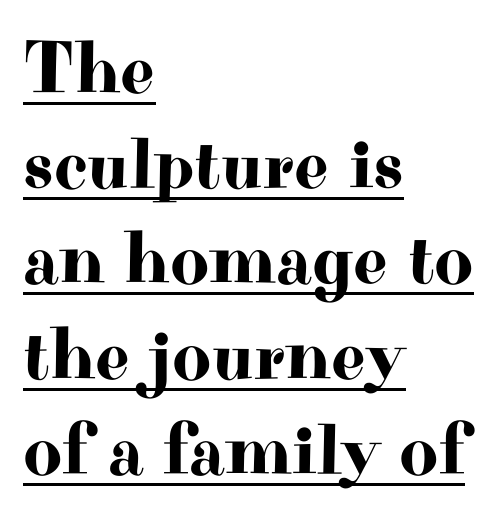
Q: Is the text italic (slanted)? A: No, it is upright.
Q: Is the typeface a serif or a sans-serif typeface? A: Serif.
Q: Is the text underlined? A: Yes.
Q: How is the paragraph aligned? A: Left-aligned.
Q: Is the spacing between letters normal or unusually wide? A: Normal.
Q: Is the spacing between lines tight, normal or loose? A: Normal.
Q: Width (condensed, normal, or wide)? A: Wide.
Q: Stroke contrast? A: High.
Q: x-height? A: Small.
Q: Monospaced? A: No.
